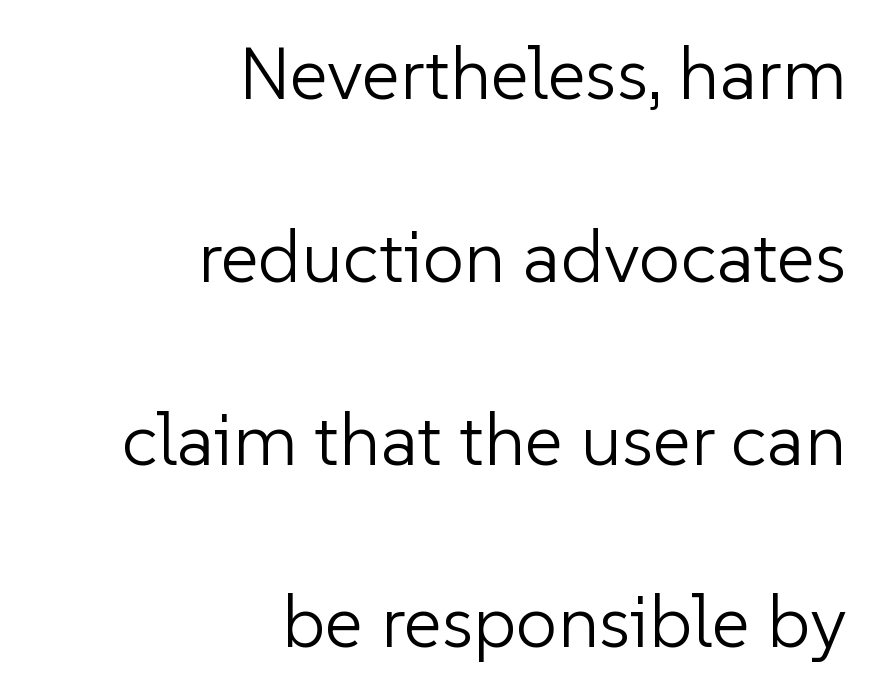
The image shows 74 px light sans-serif type, upright; set right-aligned, loose line spacing (2.47x), normal letter spacing, not underlined; low stroke contrast and a medium x-height.
